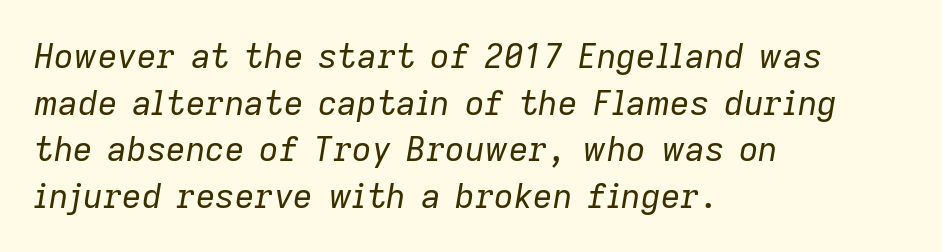
Tracking value appears to be zero — textbook default spacing. Is the block centered? No — it sits flush against the left margin. Yep, that's italic — everything's leaning. No letter is thick-stroked: the sample isn't bold. Quick note: interline space is typical. Letters rest on an invisible, unmarked baseline.
